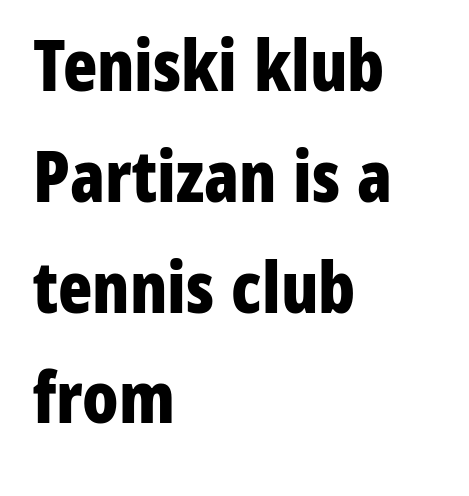
Q: Is the text bold? A: Yes.
Q: Is the text italic (slanted)? A: No, it is upright.
Q: Is the typeface a serif or a sans-serif typeface? A: Sans-serif.
Q: Is the text underlined? A: No.
Q: How is the paragraph aligned? A: Left-aligned.
Q: Is the spacing between letters normal or unusually wide? A: Normal.
Q: Is the spacing between lines tight, normal or loose? A: Normal.
Q: Width (condensed, normal, or wide)? A: Condensed.
Q: Stroke contrast? A: Low.
Q: x-height? A: Medium.
Q: Monospaced? A: No.
